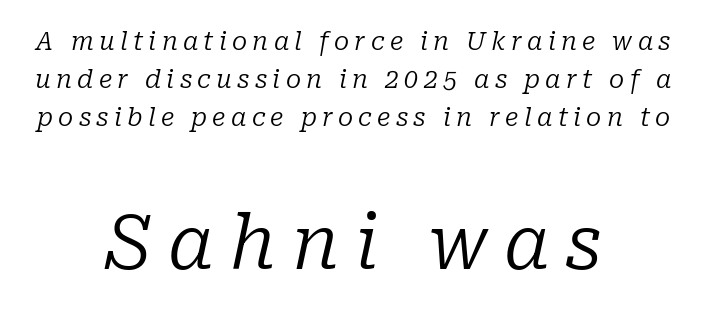
The image shows 74 px regular-weight serif type, italic (leaning right); set centered, normal line spacing (1.53x), unusually wide letter spacing (+0.21 em), not underlined; the second (bottom) block is 2.96x larger; low stroke contrast and a medium x-height.
